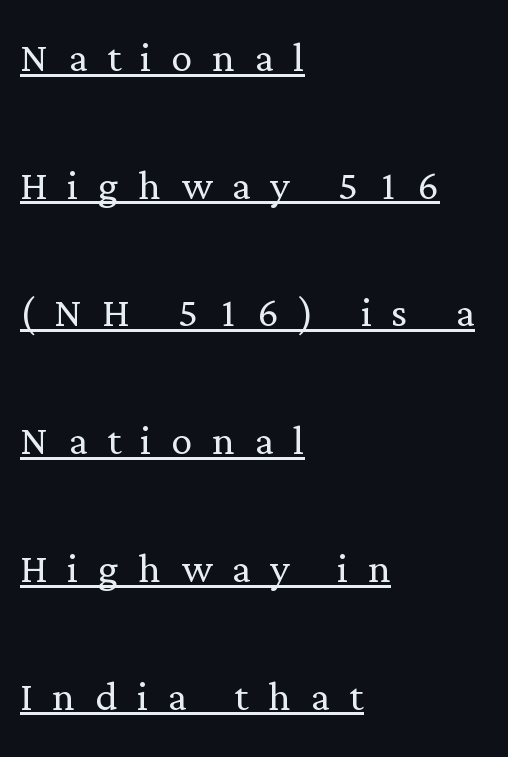
{"serif": "yes", "italic": "no", "bold": "no", "weight": "light", "width": "normal", "stroke_contrast": "low", "x_height": "medium", "monospaced": "no", "underline": "yes", "align": "left", "line_spacing": "loose", "line_spacing_ratio": 2.41, "letter_spacing": "wide", "letter_spacing_em": 0.37, "glyph_px": 53}
